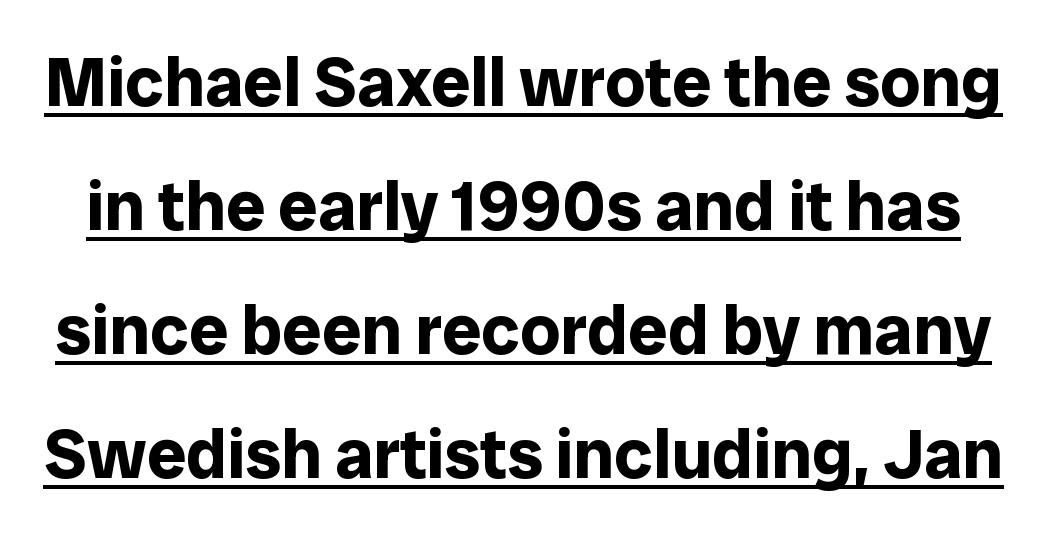
{"serif": "no", "italic": "no", "bold": "yes", "weight": "bold", "width": "normal", "stroke_contrast": "low", "x_height": "medium", "monospaced": "no", "underline": "yes", "line_spacing_ratio": 1.77, "letter_spacing": "normal", "letter_spacing_em": 0.0, "glyph_px": 70}
